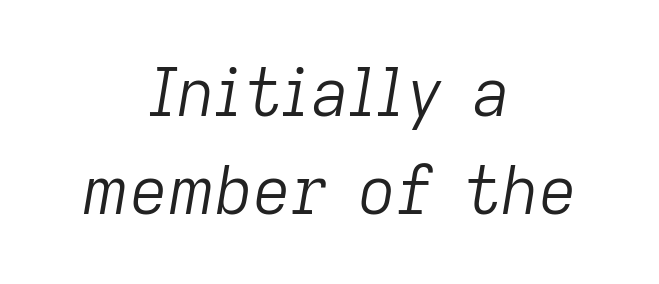
The rendering uses a moderate line-height, typical for paragraphs. Is this a fixed-width face? No — the glyphs have proportional, varying widths. Would a proofreader flag this as italicized? Yes. The paragraph has two soft edges and a firm central axis.
